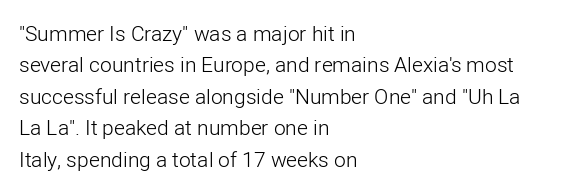
{"italic": "no", "bold": "no", "underline": "no", "align": "left", "line_spacing": "normal", "line_spacing_ratio": 1.5, "letter_spacing": "normal", "letter_spacing_em": 0.0, "glyph_px": 21}
